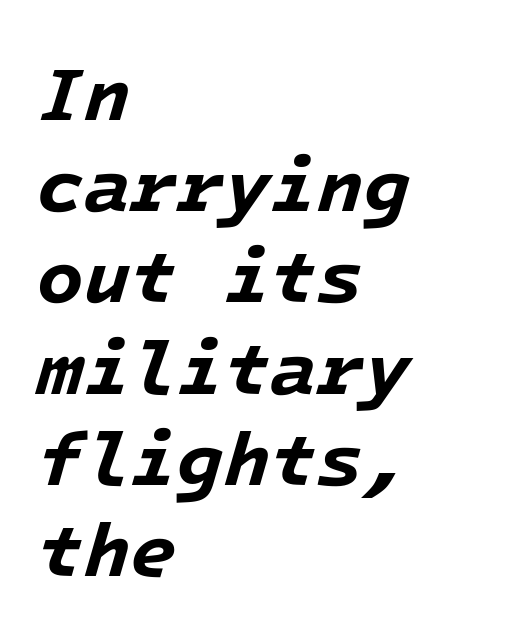
{"italic": "yes", "lean": "right", "slant_degrees": 16, "bold": "yes", "weight": "bold", "width": "normal", "stroke_contrast": "low", "x_height": "medium", "monospaced": "yes", "underline": "no", "align": "left", "line_spacing_ratio": 1.2, "letter_spacing": "normal", "letter_spacing_em": 0.0, "glyph_px": 76}
